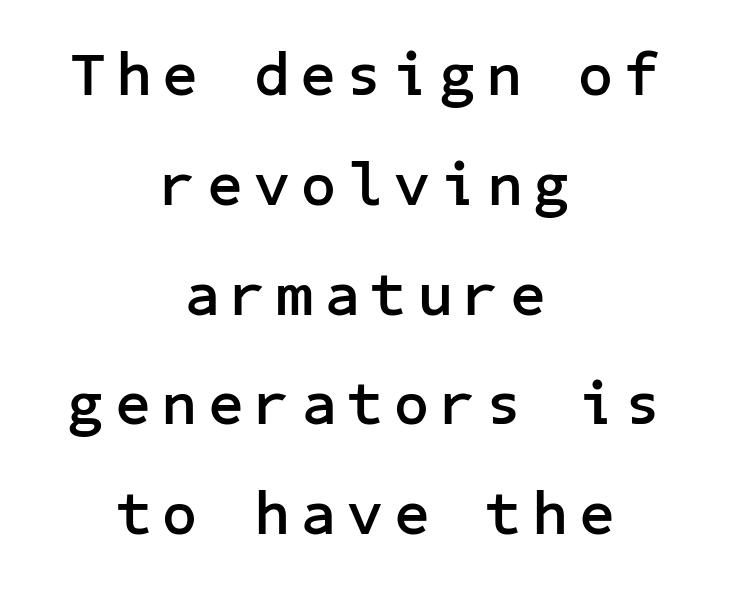
It's the straight-up-and-down kind of type. The passage shown is emphatically bold. Regarding serifs, this sample does without them. No word sits above an underline.
